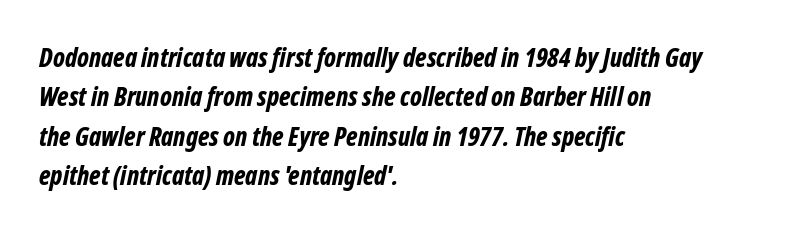
Q: Is the text bold? A: Yes.
Q: Is the text italic (slanted)? A: Yes, it leans right by about 12 degrees.
Q: Is the text underlined? A: No.
Q: How is the paragraph aligned? A: Left-aligned.
Q: Is the spacing between letters normal or unusually wide? A: Normal.
Q: Is the spacing between lines tight, normal or loose? A: Normal.
